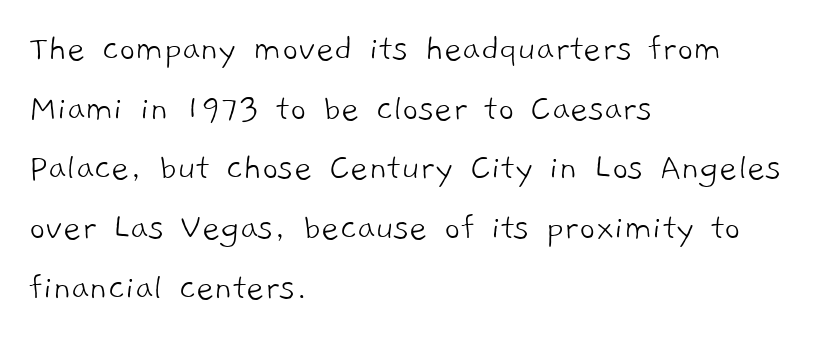
Quick note: interline space is typical. This sample uses plain, unmodified letter spacing. To sum up the face: it is a sans, with no serifs. You could not count columns in this text — the font is proportionally spaced.
